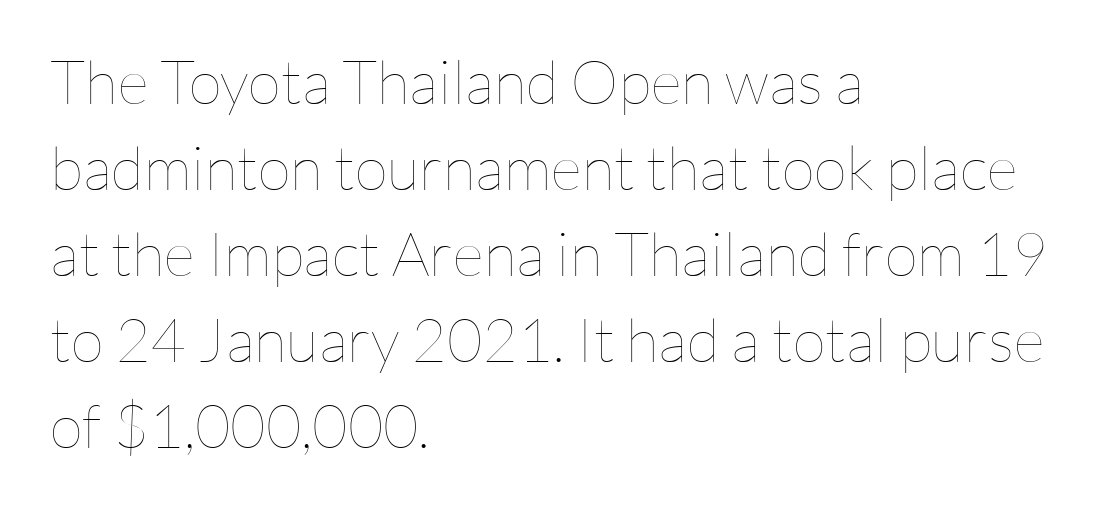
The rendering anchors every line to the left-hand side. Stroke thickness stays within the range of a standard reading face or lighter. This rendering leaves character spacing at its baseline value. A bare baseline throughout the passage.
